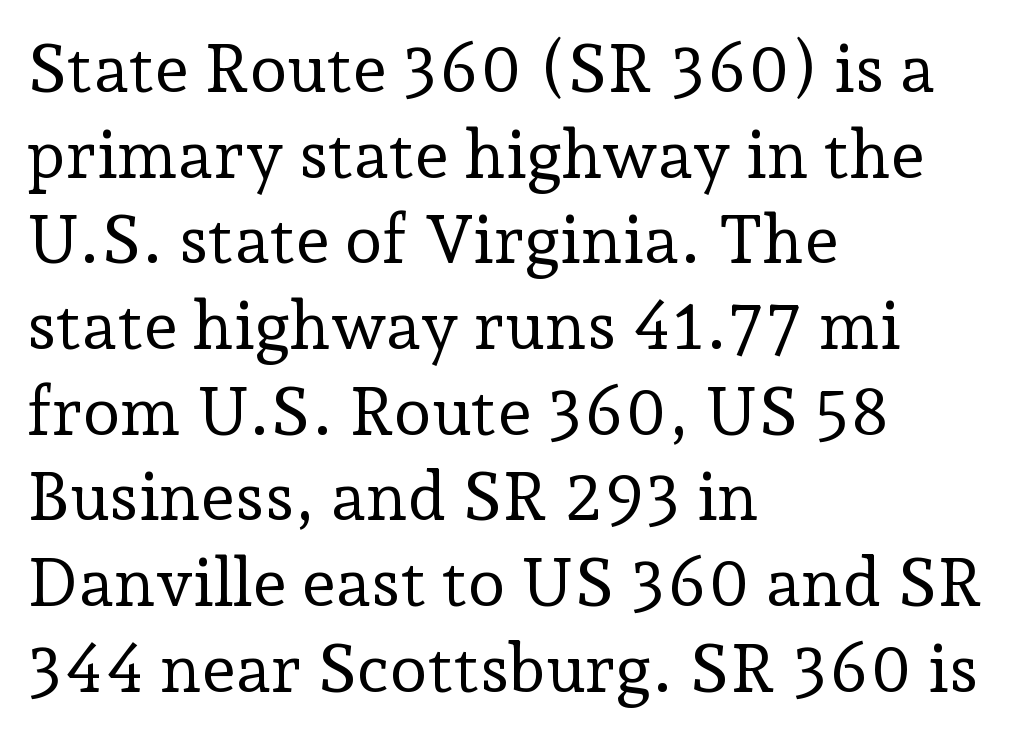
The image shows 68 px regular-weight serif type, upright; set left-aligned, normal line spacing (1.26x), normal letter spacing, not underlined; low stroke contrast and a medium x-height.
